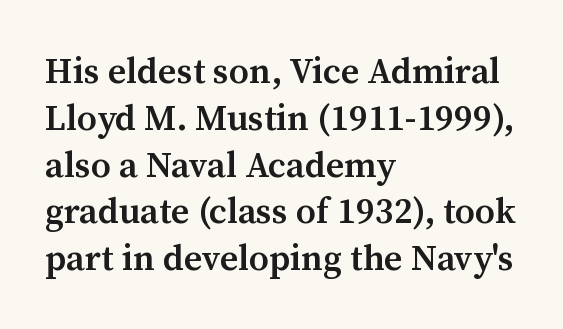
Q: Is the text bold? A: Semi-bold.
Q: Is the text italic (slanted)? A: No, it is upright.
Q: Is the typeface a serif or a sans-serif typeface? A: Serif.
Q: Is the text underlined? A: No.
Q: How is the paragraph aligned? A: Left-aligned.
Q: Is the spacing between letters normal or unusually wide? A: Normal.
Q: Is the spacing between lines tight, normal or loose? A: Normal.
Q: Width (condensed, normal, or wide)? A: Normal.
Q: Stroke contrast? A: Medium.
Q: x-height? A: Medium.
Q: Monospaced? A: No.
